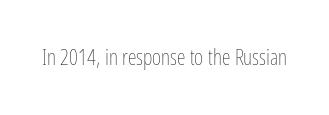
Q: Is the text bold? A: No.
Q: Is the text italic (slanted)? A: No, it is upright.
Q: Is the text underlined? A: No.
Q: Is the spacing between letters normal or unusually wide? A: Normal.
